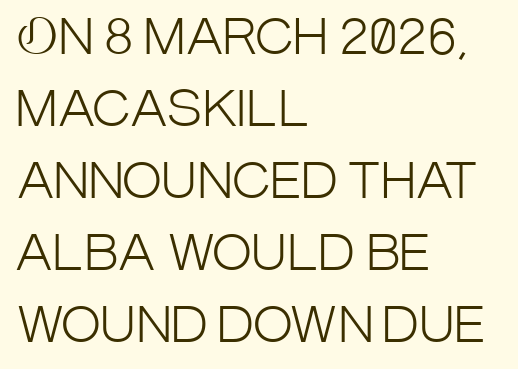
The image shows 48 px light, condensed sans-serif type, upright; set left-aligned, normal line spacing (1.5x), normal letter spacing, not underlined; low stroke contrast and a large x-height.
